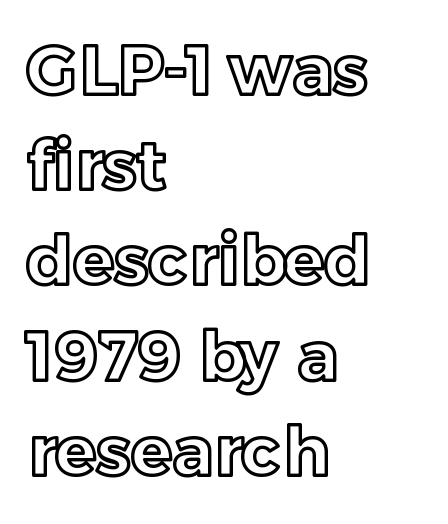
The image shows 68 px text type, upright; set left-aligned, normal line spacing (1.4x), normal letter spacing, not underlined; a medium x-height.
